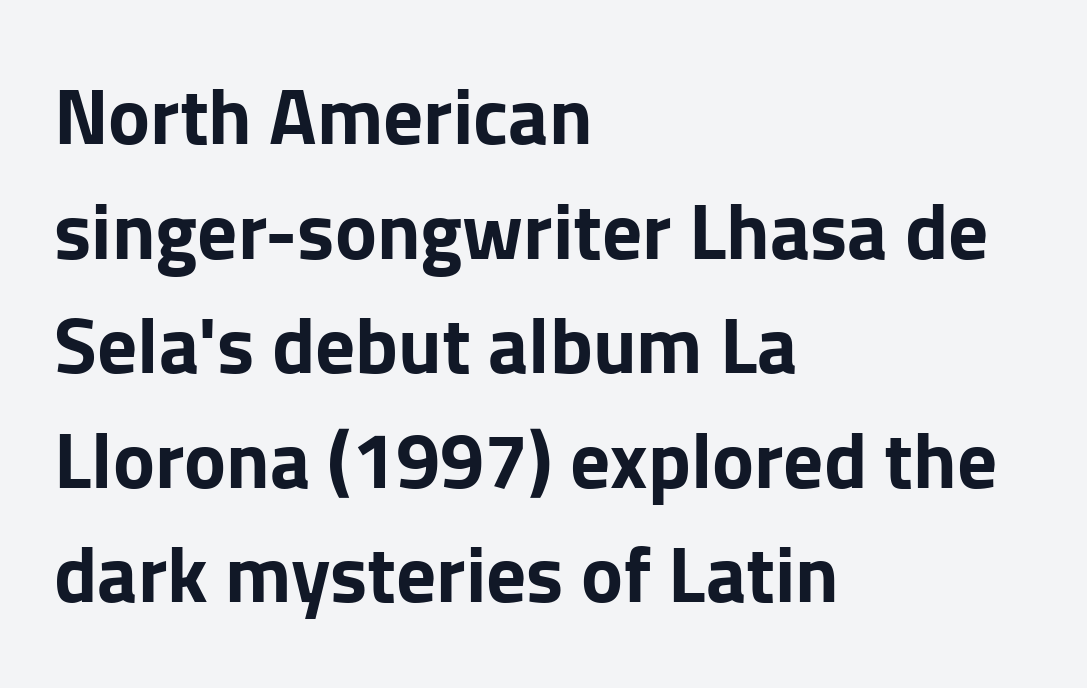
The image shows 79 px bold sans-serif type, upright; set left-aligned, normal line spacing (1.45x), normal letter spacing, not underlined; low stroke contrast and a medium x-height.
